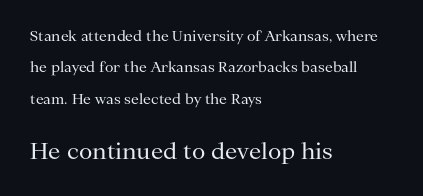
Weight: regular or lighter. Tracking here is standard; glyphs follow each other at the usual distance. The passage shown begins with its smaller block and ends with its larger one. Posture: vertical. Line beginnings align vertically; line endings do not. A clean baseline with only descenders dipping below it.
